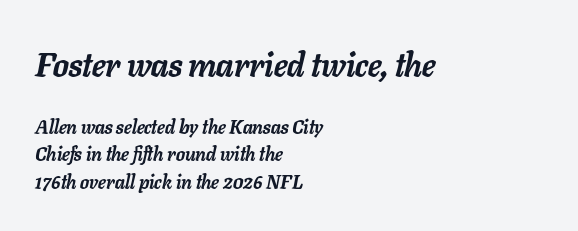
{"italic": "yes", "lean": "right", "slant_degrees": 11, "bold": "yes", "weight": "semibold", "width": "normal", "stroke_contrast": "low", "x_height": "medium", "monospaced": "no", "underline": "no", "align": "left", "line_spacing": "normal", "line_spacing_ratio": 1.46, "letter_spacing": "normal", "letter_spacing_em": 0.0, "larger_block": "first", "size_ratio": 1.74, "glyph_px": 33}
